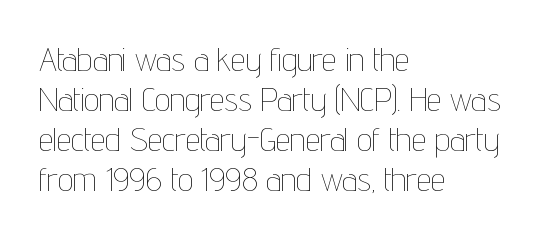
Q: Is the text bold? A: No.
Q: Is the text italic (slanted)? A: No, it is upright.
Q: Is the text underlined? A: No.
Q: How is the paragraph aligned? A: Left-aligned.
Q: Is the spacing between letters normal or unusually wide? A: Normal.
Q: Width (condensed, normal, or wide)? A: Condensed.
Q: Stroke contrast? A: Low.
Q: x-height? A: Medium.
Q: Monospaced? A: No.
